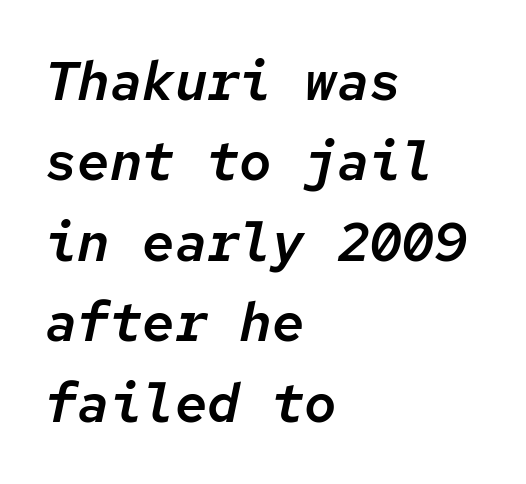
{"italic": "yes", "lean": "right", "slant_degrees": 12, "width": "normal", "stroke_contrast": "low", "x_height": "medium", "monospaced": "yes", "underline": "no", "align": "left", "line_spacing": "normal", "line_spacing_ratio": 1.49, "letter_spacing": "normal", "letter_spacing_em": 0.0, "glyph_px": 54}
